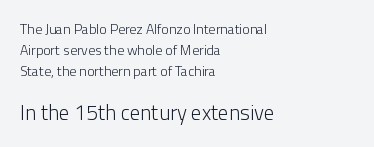
Q: Is the text bold? A: No.
Q: Is the text italic (slanted)? A: No, it is upright.
Q: Is the text underlined? A: No.
Q: How is the paragraph aligned? A: Left-aligned.
Q: Is the spacing between letters normal or unusually wide? A: Normal.
Q: Is the spacing between lines tight, normal or loose? A: Normal.
Q: Which block of text is set in a larger size, the first (top) or the second (bottom)? A: The second (bottom) one.
